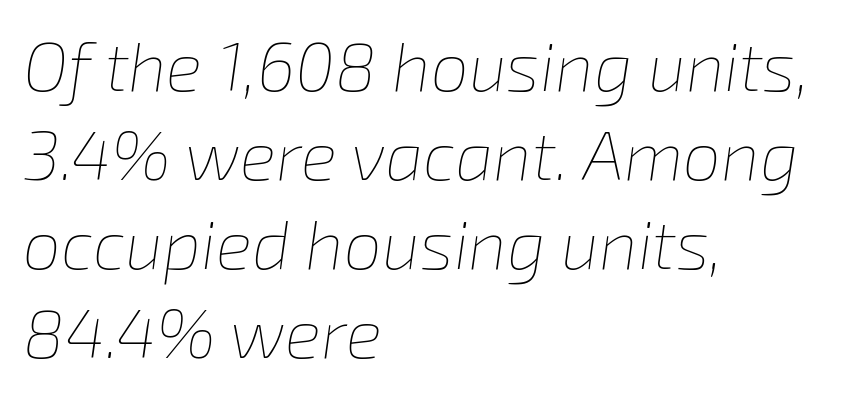
Tall strokes in this sample are angled rather than plumb. The characters are drawn with everyday or finer stroke widths. Successive baselines arrive at the customary interval. The glyphs are unaccompanied by any horizontal stroke below them. Is this a fixed-width face? No — the glyphs have proportional, varying widths. Caption: multi-line text, flush left, ragged right.
